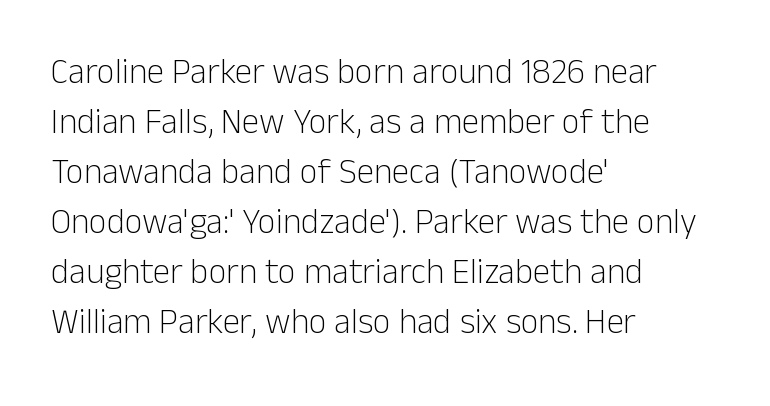
Q: Is the text bold? A: No.
Q: Is the text italic (slanted)? A: No, it is upright.
Q: Is the typeface a serif or a sans-serif typeface? A: Sans-serif.
Q: Is the text underlined? A: No.
Q: How is the paragraph aligned? A: Left-aligned.
Q: Is the spacing between letters normal or unusually wide? A: Normal.
Q: Is the spacing between lines tight, normal or loose? A: Normal.
Q: Width (condensed, normal, or wide)? A: Normal.
Q: Stroke contrast? A: Low.
Q: x-height? A: Medium.
Q: Monospaced? A: No.
